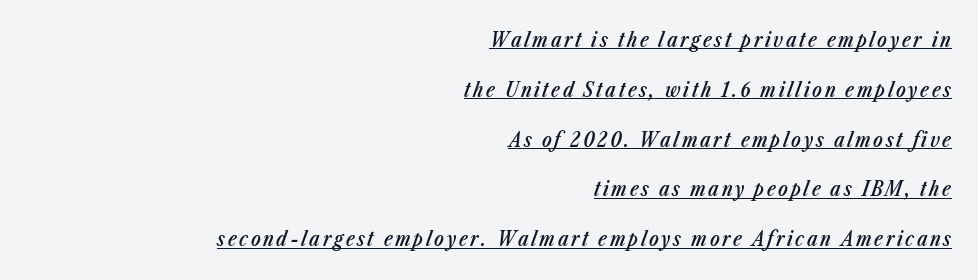
Q: Is the text bold? A: Semi-bold.
Q: Is the text italic (slanted)? A: Yes, it leans right by about 23 degrees.
Q: Is the text underlined? A: Yes.
Q: How is the paragraph aligned? A: Right-aligned.
Q: Is the spacing between lines tight, normal or loose? A: Loose.
